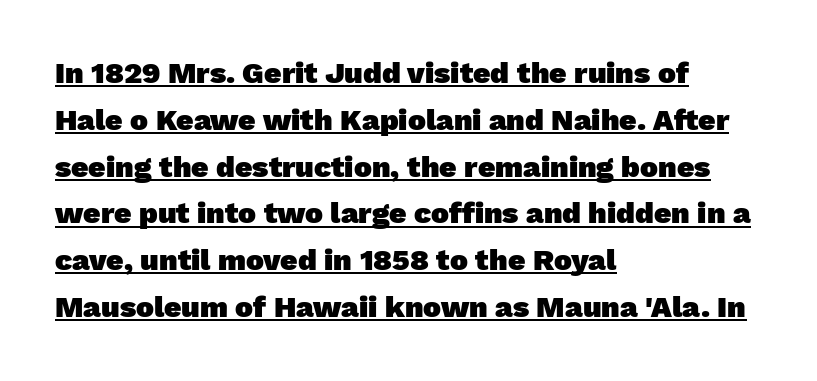
Q: Is the text bold? A: Yes.
Q: Is the typeface a serif or a sans-serif typeface? A: Sans-serif.
Q: Is the text underlined? A: Yes.
Q: How is the paragraph aligned? A: Left-aligned.
Q: Is the spacing between letters normal or unusually wide? A: Normal.
Q: Is the spacing between lines tight, normal or loose? A: Normal.
Q: Width (condensed, normal, or wide)? A: Normal.
Q: Stroke contrast? A: Low.
Q: x-height? A: Medium.
Q: Monospaced? A: No.
